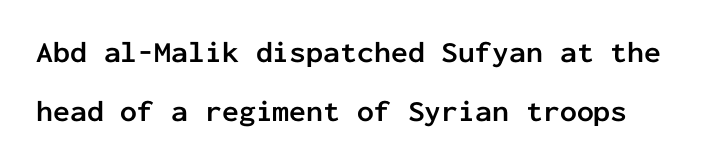
Letter spacing: default. The gap between lines stays unmarked. The text was rendered using a sans face with plain stroke endings. Interline gaps are noticeably wide in this sample.
